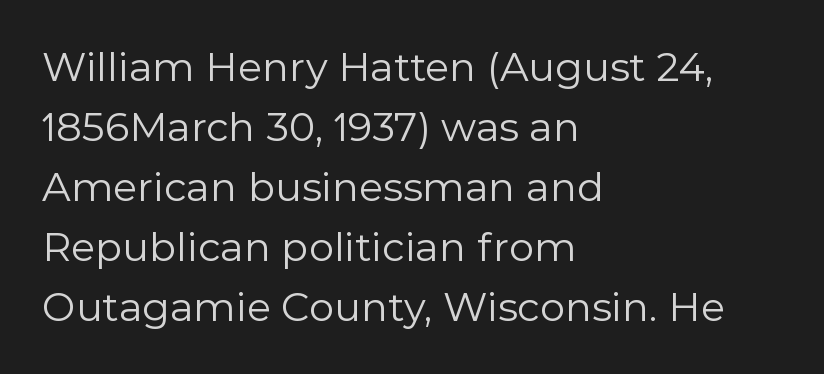
The image shows 40 px regular-weight sans-serif type, upright; set left-aligned, normal line spacing (1.5x), normal letter spacing, not underlined; a medium x-height.
